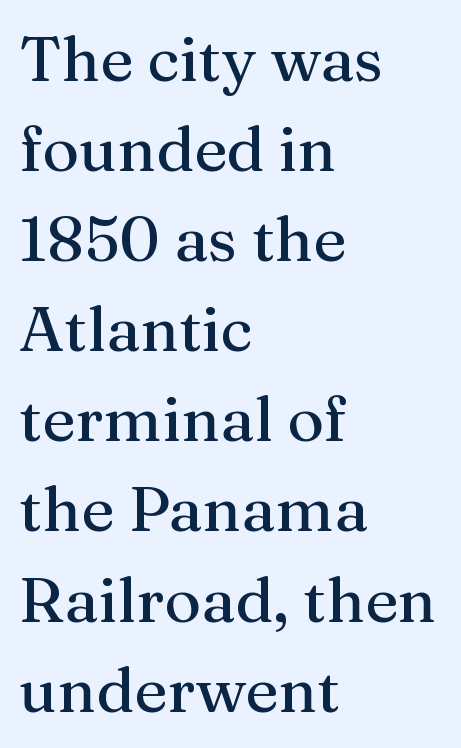
Q: Is the text italic (slanted)? A: No, it is upright.
Q: Is the typeface a serif or a sans-serif typeface? A: Serif.
Q: Is the text underlined? A: No.
Q: How is the paragraph aligned? A: Left-aligned.
Q: Is the spacing between letters normal or unusually wide? A: Normal.
Q: Is the spacing between lines tight, normal or loose? A: Normal.
Q: Width (condensed, normal, or wide)? A: Normal.
Q: Stroke contrast? A: Medium.
Q: x-height? A: Medium.
Q: Monospaced? A: No.
